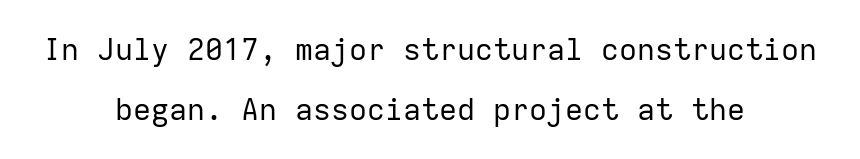
The image shows 30 px regular-weight sans-serif type, upright, monospaced; set centered, loose line spacing (1.99x), normal letter spacing, not underlined; low stroke contrast and a medium x-height.
